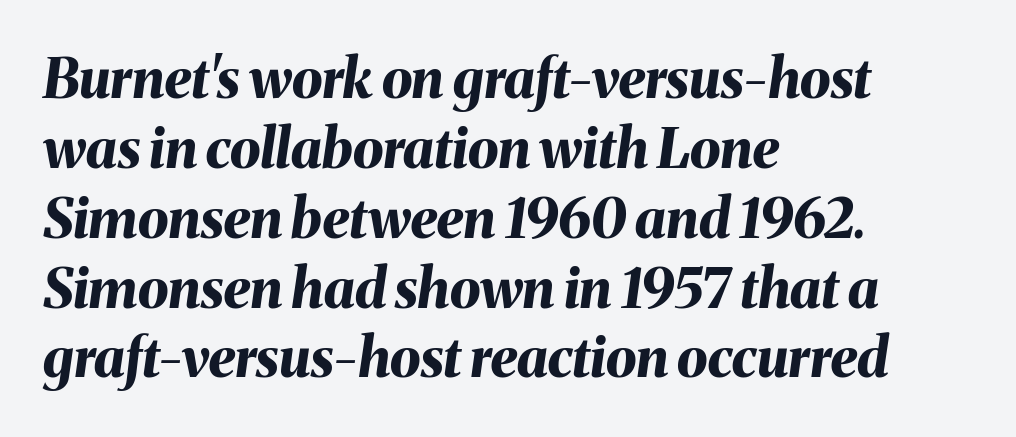
{"italic": "yes", "lean": "right", "slant_degrees": 8, "bold": "yes", "weight": "bold", "width": "normal", "stroke_contrast": "medium", "x_height": "medium", "monospaced": "no", "underline": "no", "align": "left", "line_spacing": "normal", "line_spacing_ratio": 1.27, "letter_spacing": "normal", "letter_spacing_em": 0.0, "glyph_px": 55}
